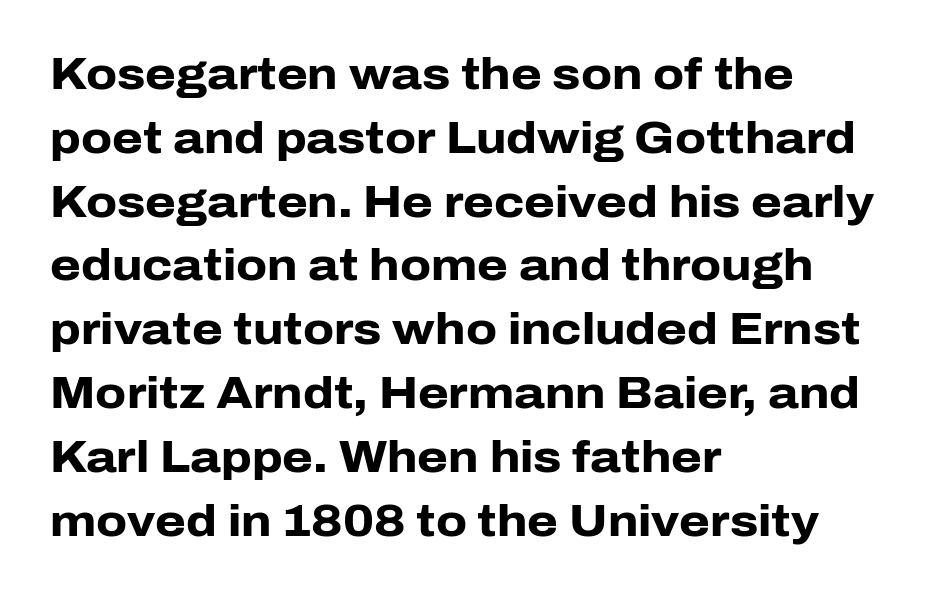
Q: Is the text bold? A: Yes.
Q: Is the text italic (slanted)? A: No, it is upright.
Q: Is the typeface a serif or a sans-serif typeface? A: Sans-serif.
Q: Is the text underlined? A: No.
Q: How is the paragraph aligned? A: Left-aligned.
Q: Is the spacing between letters normal or unusually wide? A: Normal.
Q: Is the spacing between lines tight, normal or loose? A: Normal.
Q: Width (condensed, normal, or wide)? A: Normal.
Q: Stroke contrast? A: Low.
Q: x-height? A: Medium.
Q: Monospaced? A: No.
